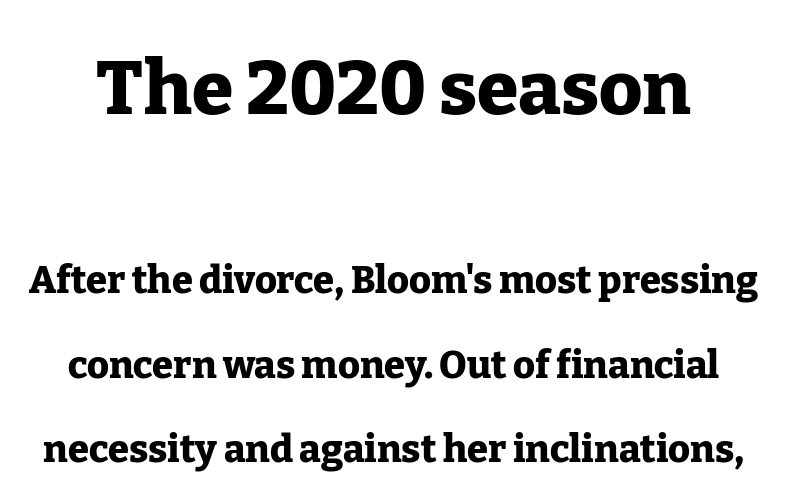
In terms of posture, this sample is upright. Does the type have serifs? Yes, each stem ends in a small foot. Here the glyphs are tracked normally, forming tight word shapes. The passage shown is emphatically bold.
